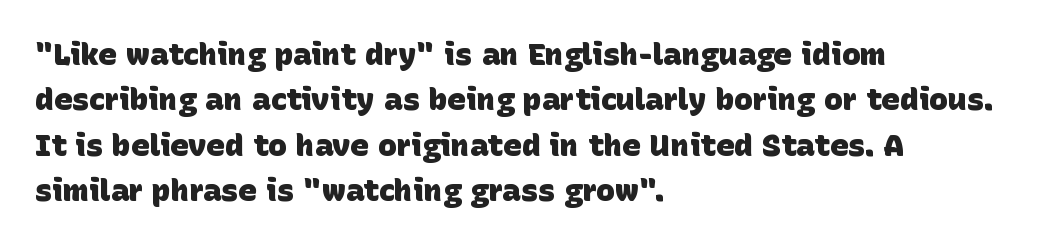
The image shows 31 px heavy sans-serif type; set left-aligned, normal line spacing (1.46x), normal letter spacing, not underlined; low stroke contrast and a large x-height.
